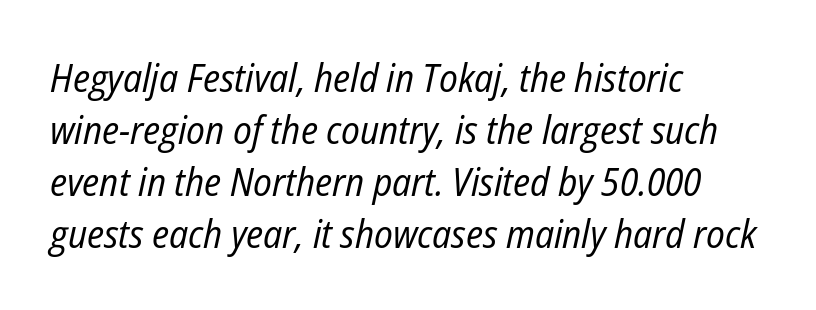
The image shows 39 px regular-weight, condensed type, italic (leaning right); set left-aligned, normal line spacing (1.33x), normal letter spacing, not underlined; low stroke contrast and a medium x-height.
